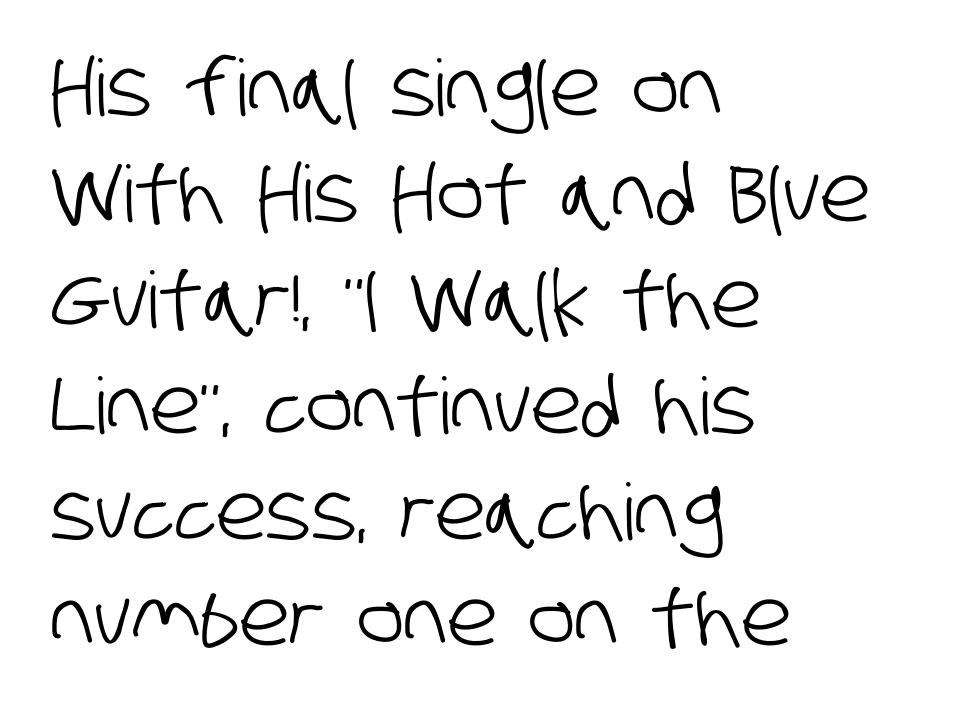
A typesetter would call this proportional, since set widths differ per character. This block has exactly the height ordinary leading produces. Between one letter and the next there's only the usual sliver of space. This rendering features lettering with no underline.
